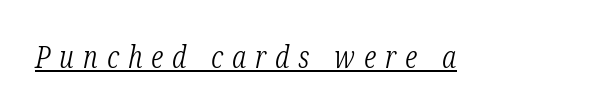
Q: Is the text bold? A: No.
Q: Is the text italic (slanted)? A: Yes, it leans right by about 12 degrees.
Q: Is the typeface a serif or a sans-serif typeface? A: Serif.
Q: Is the text underlined? A: Yes.
Q: Is the spacing between letters normal or unusually wide? A: Unusually wide.
Q: Width (condensed, normal, or wide)? A: Condensed.
Q: Stroke contrast? A: Low.
Q: x-height? A: Medium.
Q: Monospaced? A: No.
